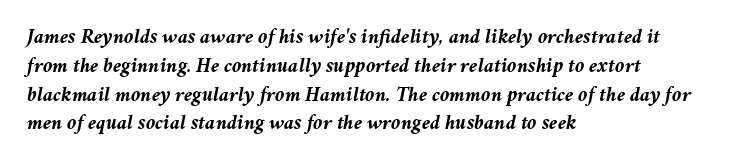
The image shows 21 px bold type, italic (leaning right); set left-aligned, normal line spacing (1.37x), normal letter spacing, not underlined.
